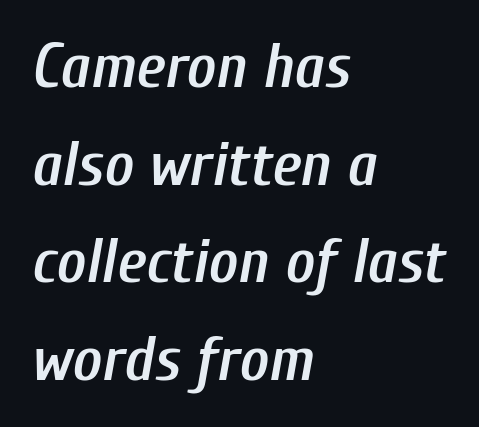
Where is the straight margin? On the left. Each letter keeps its own natural width here, so spacing adapts to shape. Horizontal bands of white between lines are of average thickness. Italic: yes, the glyphs are oblique. Caption: standard tracking, unaltered.
